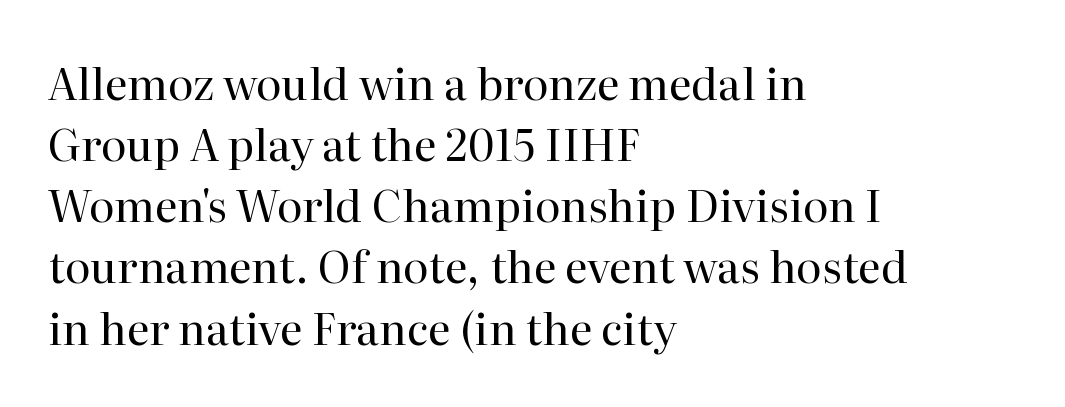
Q: Is the text bold? A: No.
Q: Is the text italic (slanted)? A: No, it is upright.
Q: Is the typeface a serif or a sans-serif typeface? A: Serif.
Q: Is the text underlined? A: No.
Q: How is the paragraph aligned? A: Left-aligned.
Q: Is the spacing between letters normal or unusually wide? A: Normal.
Q: Is the spacing between lines tight, normal or loose? A: Normal.
Q: Width (condensed, normal, or wide)? A: Normal.
Q: Stroke contrast? A: High.
Q: x-height? A: Medium.
Q: Monospaced? A: No.
